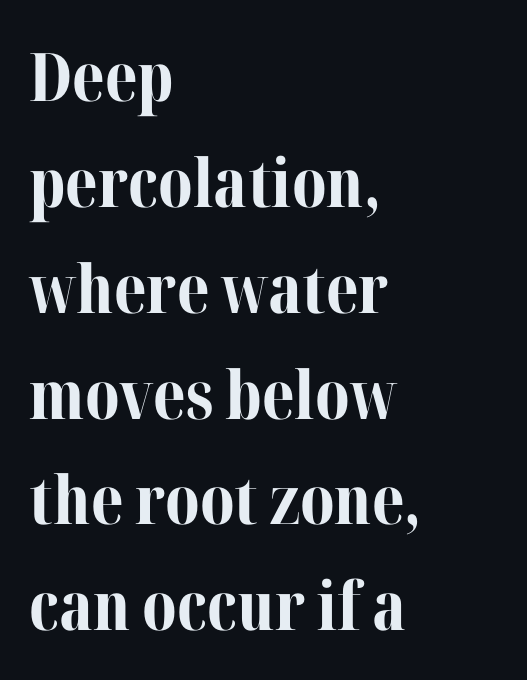
Q: Is the text bold? A: Yes.
Q: Is the text italic (slanted)? A: No, it is upright.
Q: Is the typeface a serif or a sans-serif typeface? A: Serif.
Q: Is the text underlined? A: No.
Q: How is the paragraph aligned? A: Left-aligned.
Q: Is the spacing between letters normal or unusually wide? A: Normal.
Q: Is the spacing between lines tight, normal or loose? A: Normal.
Q: Width (condensed, normal, or wide)? A: Normal.
Q: Stroke contrast? A: Medium.
Q: x-height? A: Medium.
Q: Monospaced? A: No.
